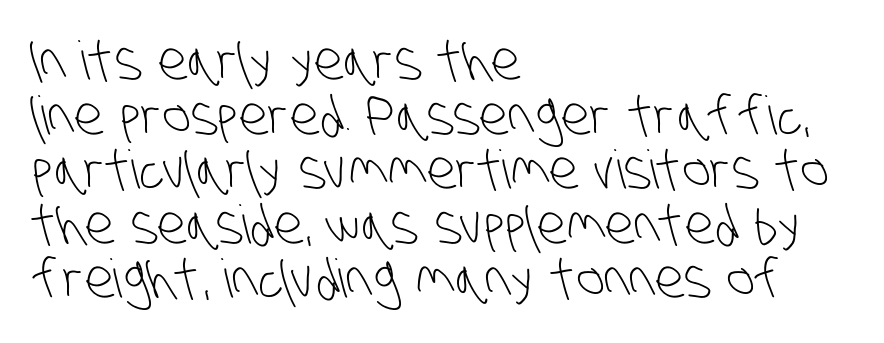
The image shows 53 px light, condensed sans-serif type; set left-aligned, tight line spacing (1.03x), normal letter spacing, not underlined; low stroke contrast and a large x-height.
